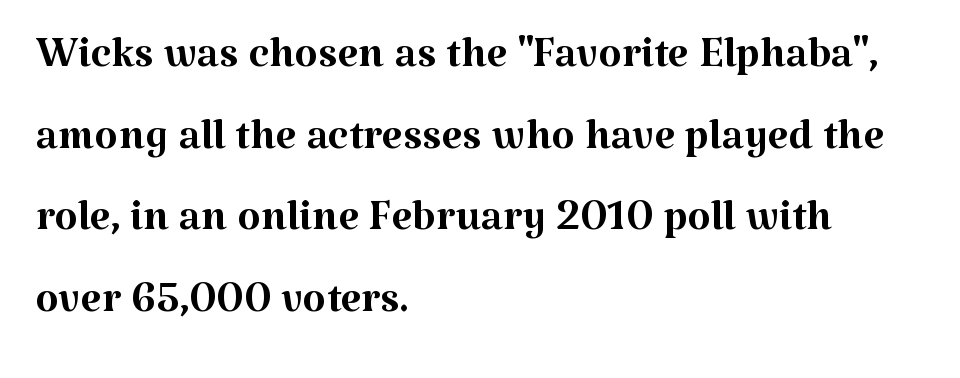
The image shows 60 px regular-weight serif type, upright; set left-aligned, normal line spacing (1.36x), normal letter spacing, not underlined; medium stroke contrast and a medium x-height.
